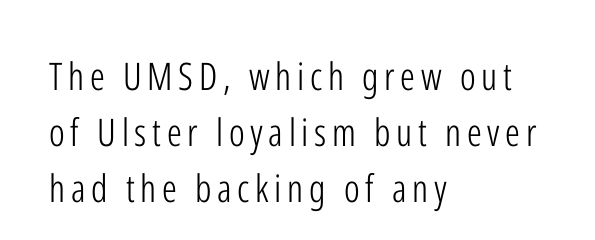
{"serif": "no", "italic": "no", "bold": "no", "weight": "light", "width": "condensed", "stroke_contrast": "low", "x_height": "medium", "monospaced": "no", "underline": "no", "align": "left", "line_spacing": "normal", "line_spacing_ratio": 1.47, "glyph_px": 38}
